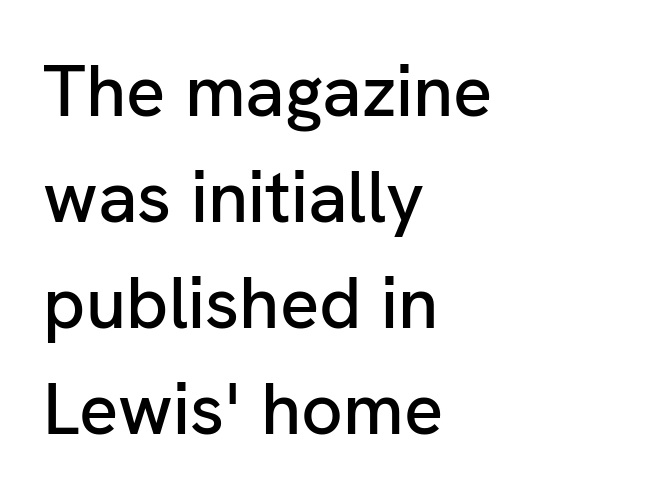
The image shows 73 px sans-serif type, upright; set left-aligned, normal line spacing (1.45x), normal letter spacing, not underlined; low stroke contrast and a medium x-height.
